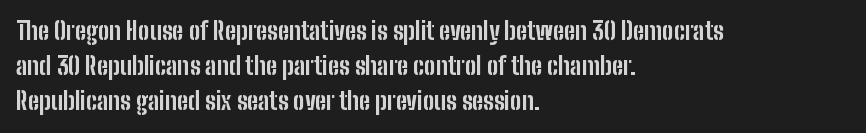
A classic flush-left, rag-right setting is used for this passage. The strokes are fattened all the way to bold. Plain, unruled lines of type. Tracking value appears to be zero — textbook default spacing.
